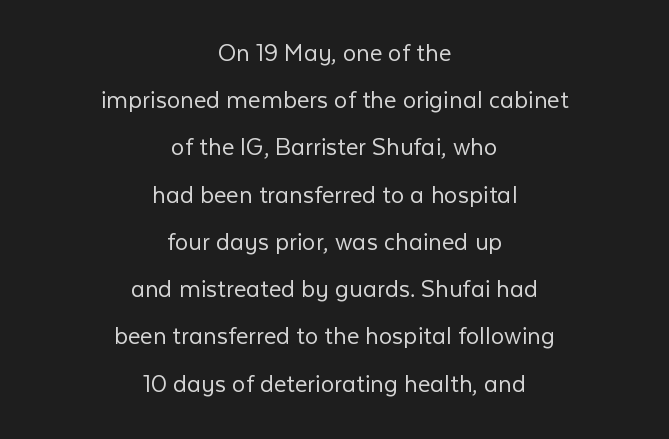
{"italic": "no", "bold": "no", "underline": "no", "align": "center", "line_spacing_ratio": 1.75, "letter_spacing": "normal", "letter_spacing_em": 0.0, "glyph_px": 27}
